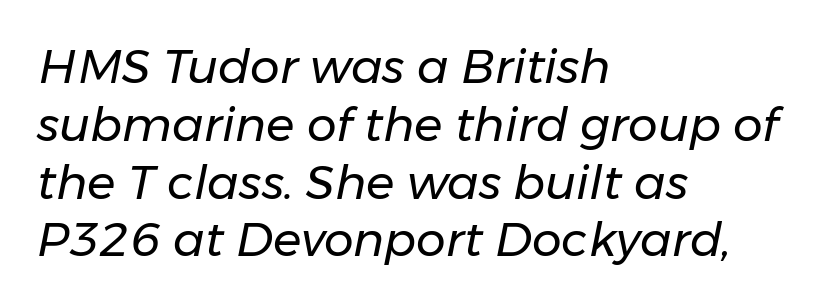
{"italic": "yes", "lean": "right", "slant_degrees": 11, "bold": "no", "weight": "regular", "width": "normal", "stroke_contrast": "low", "x_height": "medium", "monospaced": "no", "underline": "no", "align": "left", "line_spacing_ratio": 1.23, "letter_spacing": "normal", "letter_spacing_em": 0.0, "glyph_px": 47}
